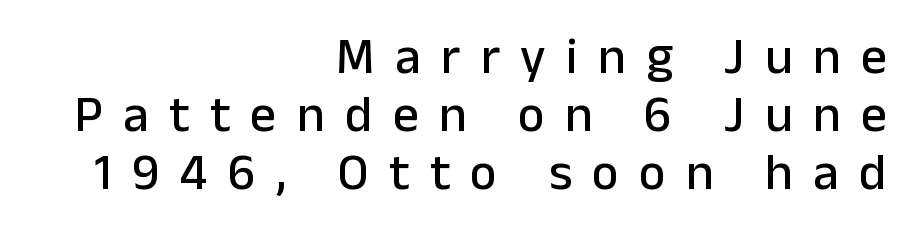
{"serif": "no", "italic": "no", "width": "normal", "stroke_contrast": "low", "x_height": "medium", "monospaced": "no", "underline": "no", "align": "right", "line_spacing": "tight", "line_spacing_ratio": 1.14, "letter_spacing": "wide", "letter_spacing_em": 0.4, "glyph_px": 51}
